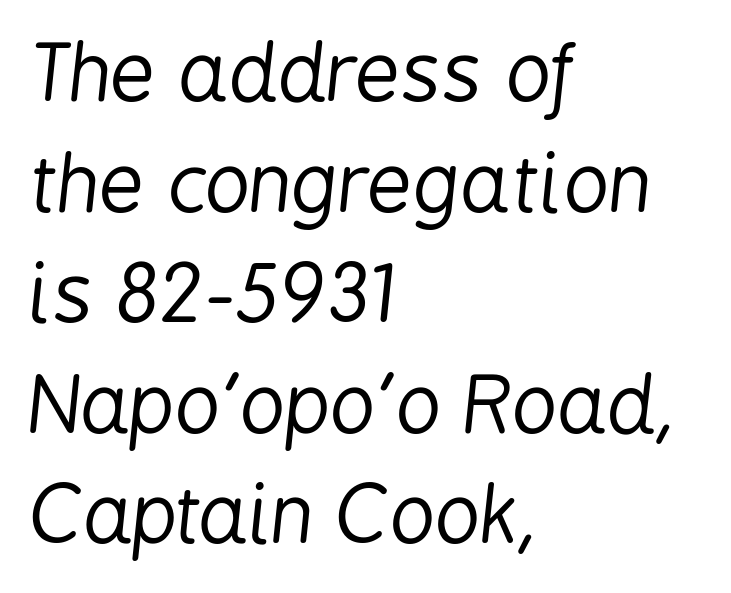
Q: Is the text bold? A: No.
Q: Is the text italic (slanted)? A: Yes, it leans right by about 6 degrees.
Q: Is the text underlined? A: No.
Q: How is the paragraph aligned? A: Left-aligned.
Q: Is the spacing between letters normal or unusually wide? A: Normal.
Q: Is the spacing between lines tight, normal or loose? A: Normal.
Q: Width (condensed, normal, or wide)? A: Condensed.
Q: Stroke contrast? A: Low.
Q: x-height? A: Medium.
Q: Monospaced? A: No.
